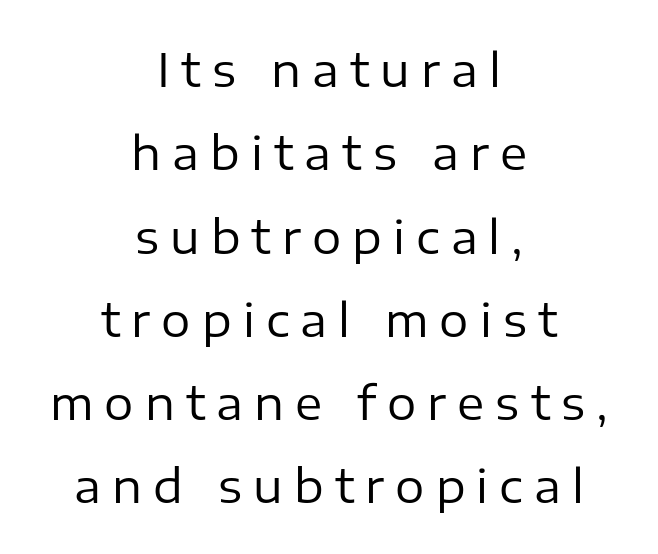
{"serif": "no", "italic": "no", "bold": "no", "weight": "regular", "width": "normal", "stroke_contrast": "low", "x_height": "medium", "monospaced": "no", "underline": "no", "align": "center", "line_spacing_ratio": 1.81, "letter_spacing": "wide", "letter_spacing_em": 0.24, "glyph_px": 46}
